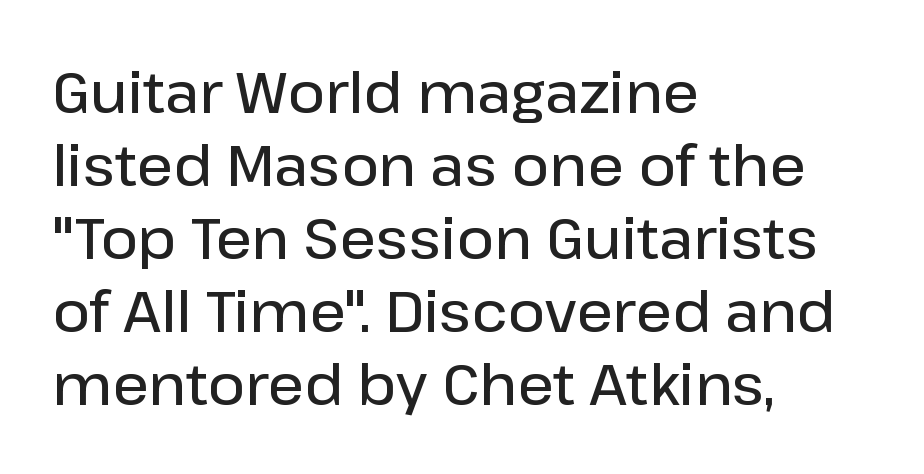
The paragraph has a hard left edge and a soft right edge. The space beneath each line is pristine and unruled. Words appear dense and cohesive because spacing is normal. This is the regular roman posture of the typeface.
